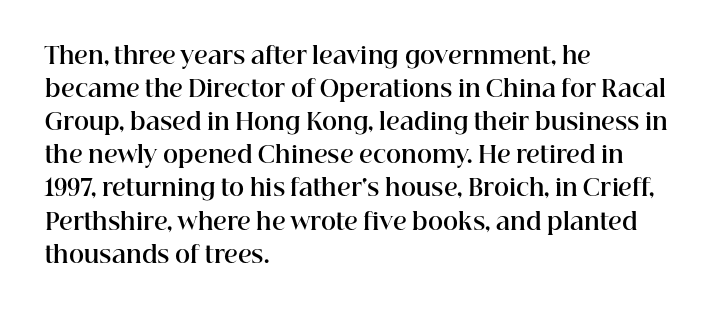
{"italic": "no", "bold": "yes", "underline": "no", "align": "left", "line_spacing": "normal", "line_spacing_ratio": 1.44, "letter_spacing": "normal", "letter_spacing_em": 0.0, "glyph_px": 23}
